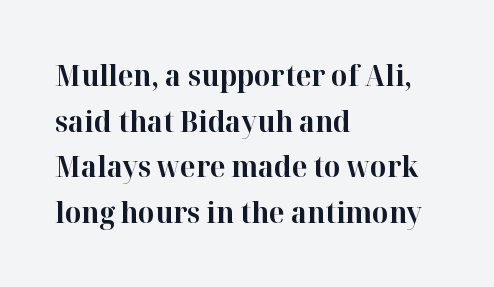
Here the glyphs are tracked normally, forming tight word shapes. In CSS terms this would be text-align: left. Unlike a clean sans, this face finishes its strokes with serifs. Leading: standard. Look at the stroke-to-counter ratio: heavy, a bold. Here the designer chose a conventional face with non-uniform glyph widths.
